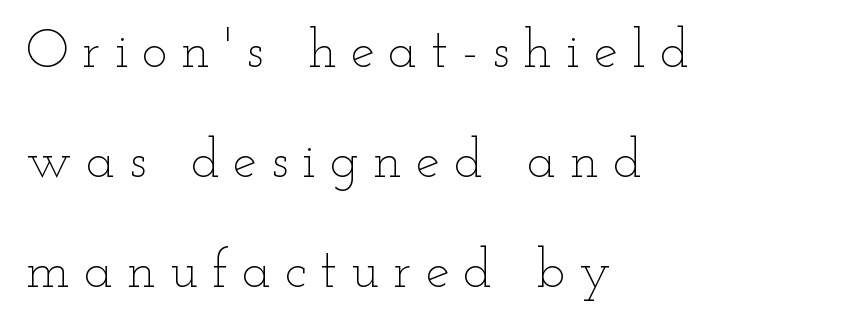
Q: Is the text bold? A: No.
Q: Is the text italic (slanted)? A: No, it is upright.
Q: Is the text underlined? A: No.
Q: How is the paragraph aligned? A: Left-aligned.
Q: Is the spacing between letters normal or unusually wide? A: Unusually wide.
Q: Is the spacing between lines tight, normal or loose? A: Loose.
Q: Width (condensed, normal, or wide)? A: Wide.
Q: Stroke contrast? A: Low.
Q: x-height? A: Small.
Q: Monospaced? A: No.
